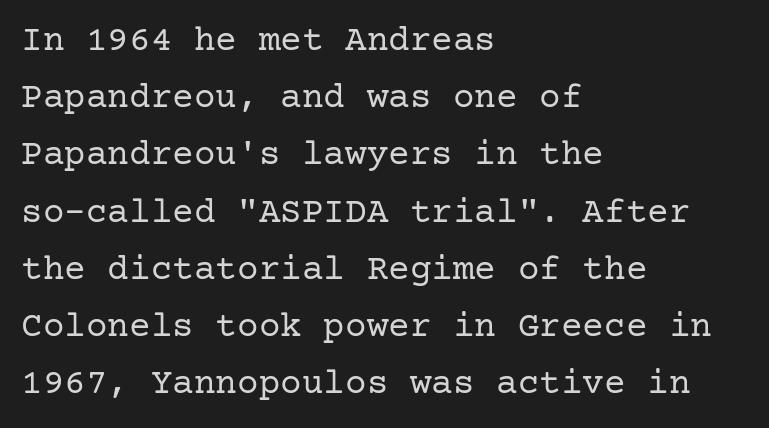
Bare-footed words on every line. Vertical stems look standard width or narrower in stroke. Does the lettering tilt? It doesn't — this is upright. The typesetter chose a ragged-right arrangement here. These lines keep a tight, regular rhythm from letter to letter.
